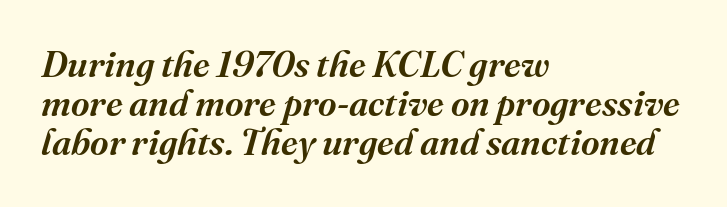
Q: Is the text bold? A: Semi-bold.
Q: Is the text italic (slanted)? A: Yes, it leans right by about 16 degrees.
Q: Is the typeface a serif or a sans-serif typeface? A: Serif.
Q: Is the text underlined? A: No.
Q: How is the paragraph aligned? A: Left-aligned.
Q: Is the spacing between letters normal or unusually wide? A: Normal.
Q: Is the spacing between lines tight, normal or loose? A: Tight.
Q: Width (condensed, normal, or wide)? A: Normal.
Q: Stroke contrast? A: Medium.
Q: x-height? A: Medium.
Q: Monospaced? A: No.
